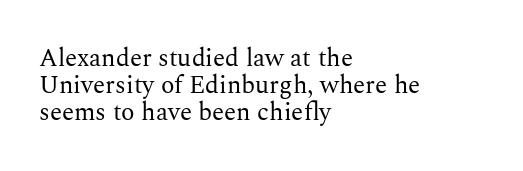
{"italic": "no", "bold": "no", "underline": "no", "align": "left", "line_spacing": "tight", "line_spacing_ratio": 1.08, "letter_spacing": "normal", "letter_spacing_em": 0.0, "glyph_px": 25}
